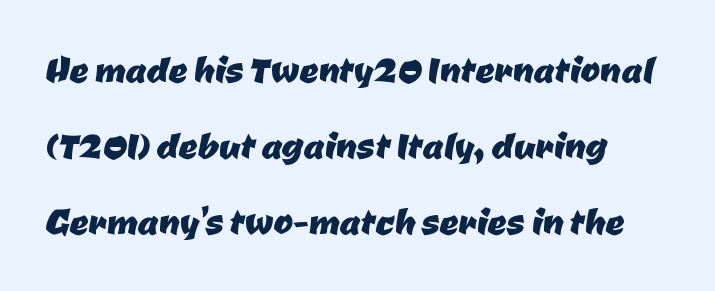
{"serif": "no", "width": "normal", "stroke_contrast": "low", "x_height": "medium", "monospaced": "no", "underline": "no", "align": "left", "line_spacing": "normal", "line_spacing_ratio": 1.62, "letter_spacing": "normal", "letter_spacing_em": 0.0, "glyph_px": 47}
